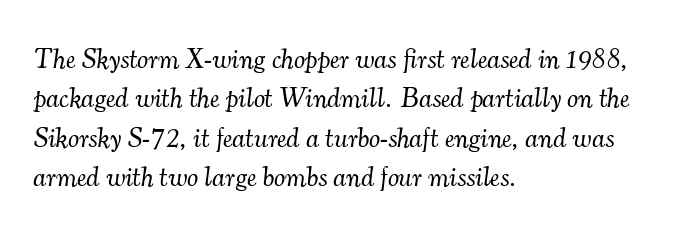
The image shows 28 px light serif type, italic (leaning right); set left-aligned, normal line spacing (1.41x), normal letter spacing, not underlined; medium stroke contrast and a small x-height.
